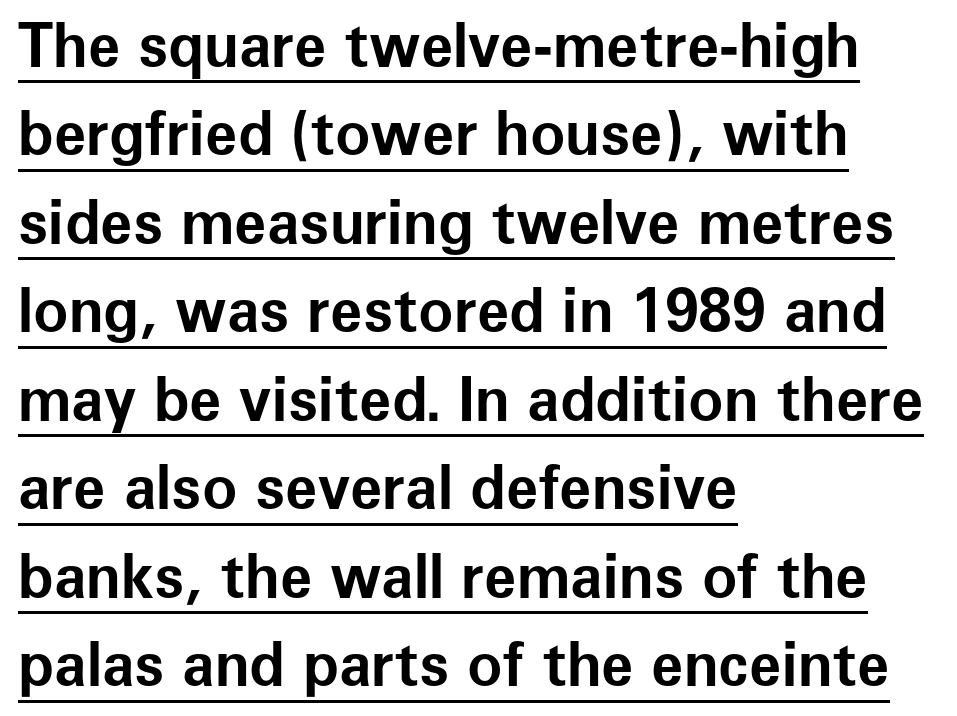
{"serif": "no", "italic": "no", "bold": "yes", "weight": "bold", "width": "normal", "stroke_contrast": "low", "x_height": "medium", "monospaced": "no", "underline": "yes", "align": "left", "line_spacing": "normal", "line_spacing_ratio": 1.5, "letter_spacing": "normal", "letter_spacing_em": 0.0, "glyph_px": 59}
